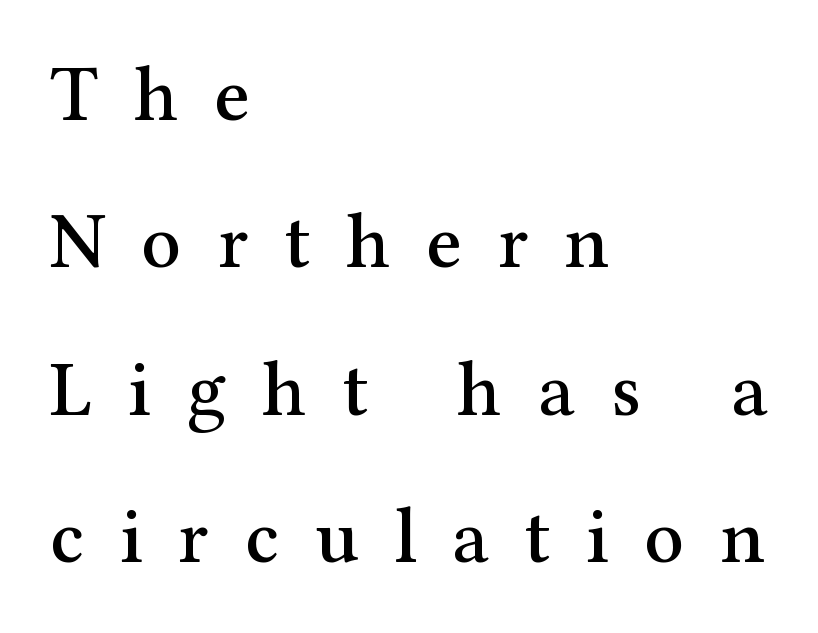
The passage shown is not underscored anywhere. Proportional: the letters do not fall into vertical columns. The glyphs in this specimen are seriffed. The letterforms stand isolated, each surrounded by extra space. A student would call this left alignment; a typographer would say flush left, rag right.
